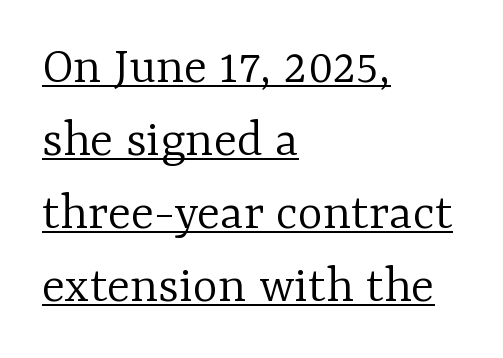
Q: Is the text bold? A: No.
Q: Is the text italic (slanted)? A: No, it is upright.
Q: Is the typeface a serif or a sans-serif typeface? A: Serif.
Q: Is the text underlined? A: Yes.
Q: How is the paragraph aligned? A: Left-aligned.
Q: Is the spacing between letters normal or unusually wide? A: Normal.
Q: Is the spacing between lines tight, normal or loose? A: Normal.
Q: Width (condensed, normal, or wide)? A: Normal.
Q: Stroke contrast? A: Low.
Q: x-height? A: Medium.
Q: Monospaced? A: No.
